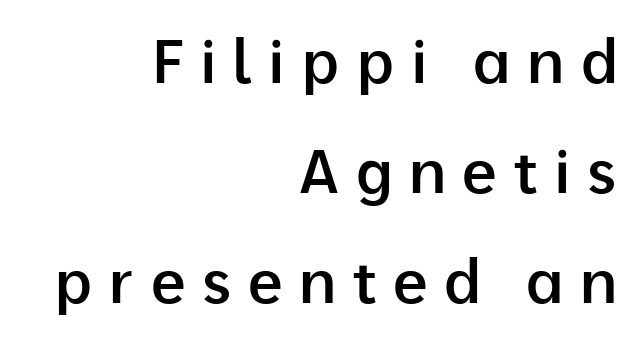
Q: Is the text bold? A: Semi-bold.
Q: Is the text italic (slanted)? A: No, it is upright.
Q: Is the typeface a serif or a sans-serif typeface? A: Sans-serif.
Q: Is the text underlined? A: No.
Q: How is the paragraph aligned? A: Right-aligned.
Q: Is the spacing between letters normal or unusually wide? A: Unusually wide.
Q: Width (condensed, normal, or wide)? A: Normal.
Q: Stroke contrast? A: Low.
Q: x-height? A: Medium.
Q: Monospaced? A: No.
